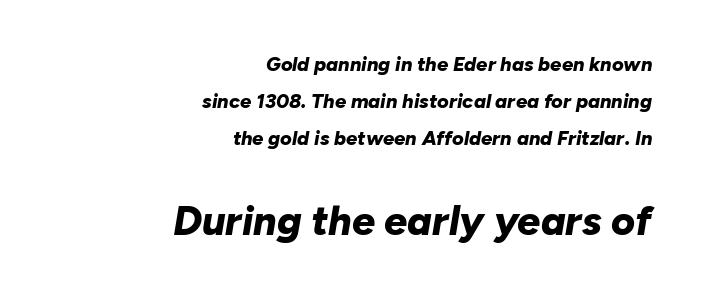
The image shows 41 px bold type, italic (leaning right); set right-aligned, line spacing 1.86x, normal letter spacing, not underlined; the second (bottom) block is 2.05x larger; low stroke contrast and a medium x-height.
